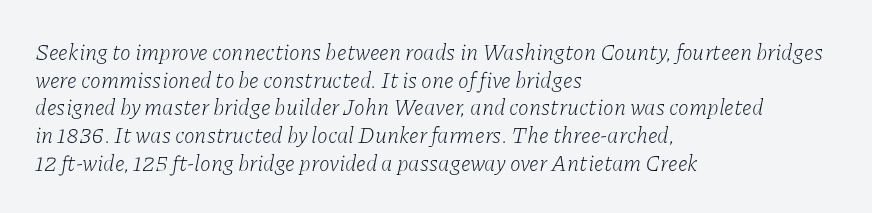
Q: Is the text bold? A: No.
Q: Is the text italic (slanted)? A: Yes, it leans right by about 11 degrees.
Q: Is the text underlined? A: No.
Q: How is the paragraph aligned? A: Left-aligned.
Q: Is the spacing between letters normal or unusually wide? A: Normal.
Q: Is the spacing between lines tight, normal or loose? A: Normal.
